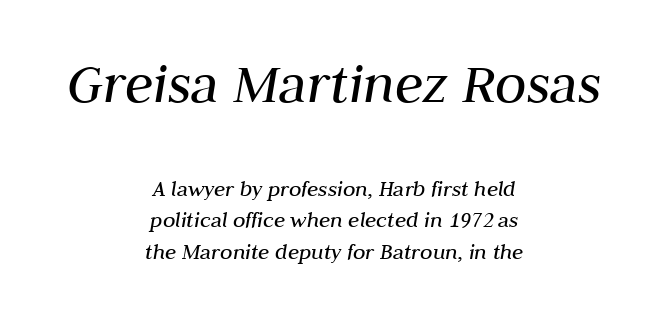
Q: Is the text bold? A: No.
Q: Is the text italic (slanted)? A: Yes, it leans right by about 10 degrees.
Q: Is the text underlined? A: No.
Q: How is the paragraph aligned? A: Centered.
Q: Is the spacing between letters normal or unusually wide? A: Normal.
Q: Is the spacing between lines tight, normal or loose? A: Normal.
Q: Which block of text is set in a larger size, the first (top) or the second (bottom)? A: The first (top) one.
Q: Width (condensed, normal, or wide)? A: Normal.
Q: Stroke contrast? A: Medium.
Q: x-height? A: Medium.
Q: Monospaced? A: No.
